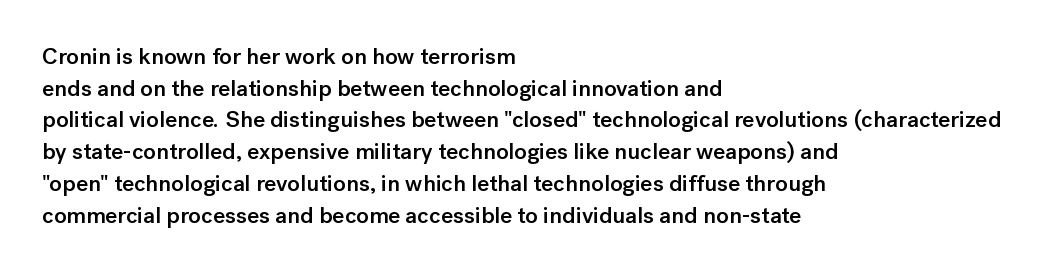
How would I describe the line gaps? Plain and ordinary. A fair bit of extra ink — the face is semibold, not bold. Check the space under the baseline: it is left empty. Style check: upright.
